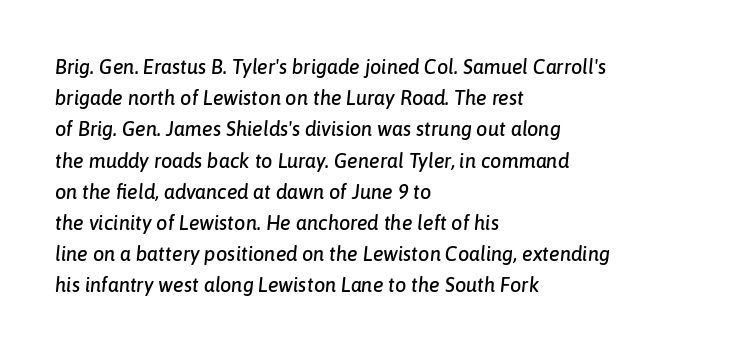
{"italic": "yes", "lean": "right", "slant_degrees": 6, "underline": "no", "align": "left", "line_spacing": "normal", "line_spacing_ratio": 1.56, "letter_spacing": "normal", "letter_spacing_em": 0.0, "glyph_px": 20}
